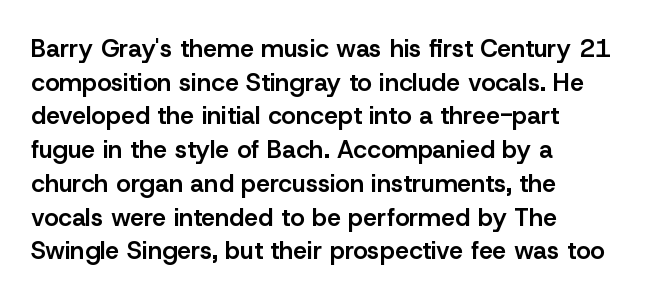
Q: Is the text bold? A: Semi-bold.
Q: Is the text italic (slanted)? A: No, it is upright.
Q: Is the text underlined? A: No.
Q: How is the paragraph aligned? A: Left-aligned.
Q: Is the spacing between letters normal or unusually wide? A: Normal.
Q: Is the spacing between lines tight, normal or loose? A: Normal.
